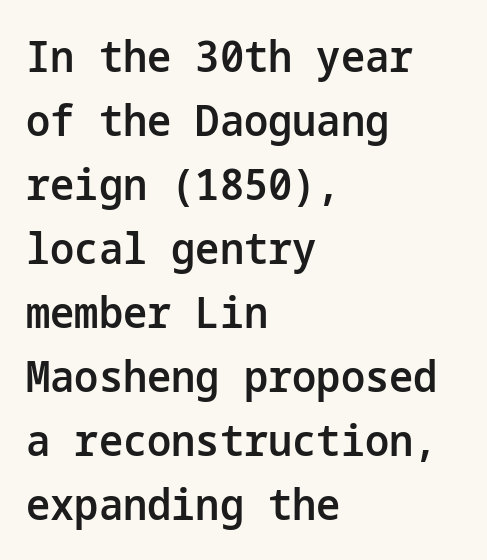
There is no visible air inserted between adjacent glyphs. Lines of text with bare space underneath. The font is running at a semibold setting, under full bold. The paragraph shown leans on its left margin. The typeface chosen for these lines omits serifs. Nope, not italic — everything's standing straight.
